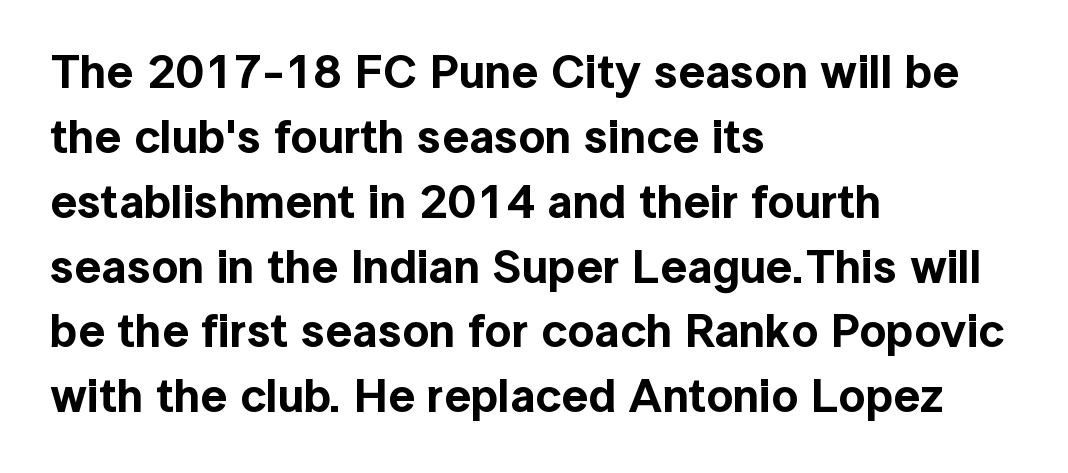
Beneath every word, the page is bare. Typeset ragged right — the left edge is the straight one. A normal amount of white space separates one row of letters from the next. This rendering employs a face without finishing strokes, i.e., a sans-serif. You could not count columns in this text — the font is proportionally spaced.
